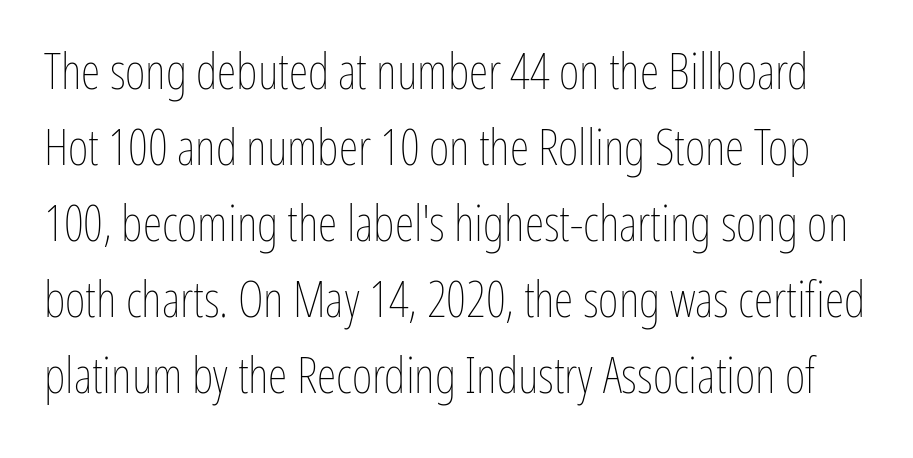
The image shows 50 px thin, condensed type, upright; set normal line spacing (1.52x), normal letter spacing, not underlined; low stroke contrast and a medium x-height.
